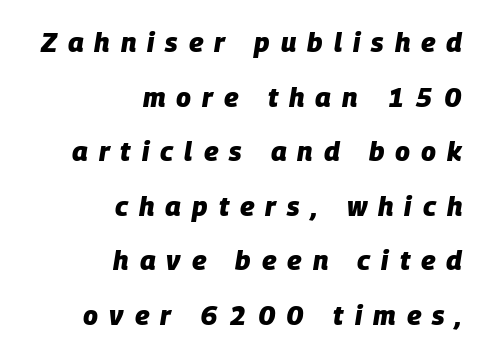
How heavy is the stroke? Heavy — this is a bold. The typesetter chose a ragged-left arrangement here. The tracking jumps out immediately: characters are airy and widely separated. Rule under the text: the space is simply empty.
